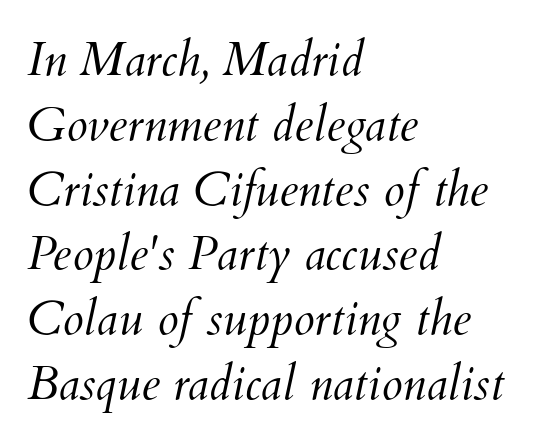
{"italic": "yes", "lean": "right", "slant_degrees": 12, "bold": "no", "weight": "light", "width": "normal", "stroke_contrast": "medium", "x_height": "small", "monospaced": "no", "underline": "no", "align": "left", "line_spacing": "normal", "line_spacing_ratio": 1.35, "letter_spacing": "normal", "letter_spacing_em": 0.0, "glyph_px": 48}
